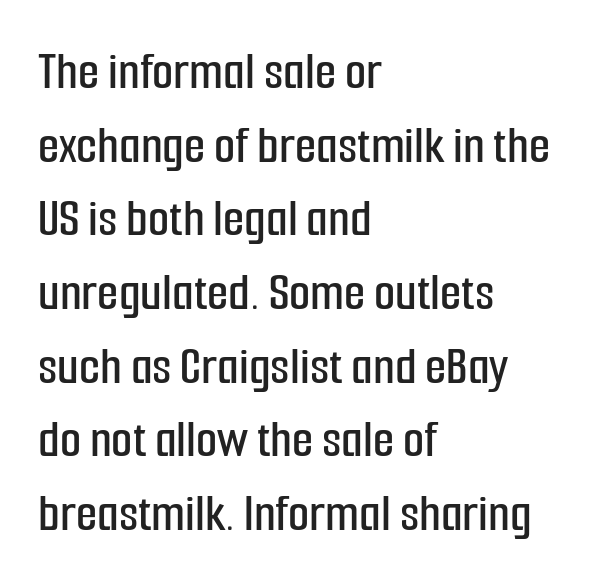
This sample has the flowing, uneven cadence of proportional lettering. I'd call this a sans setting — the letters go barefoot. The rendering keeps characters at their native spacing. This sample is left-justified, so line endings fall wherever the words run out.
